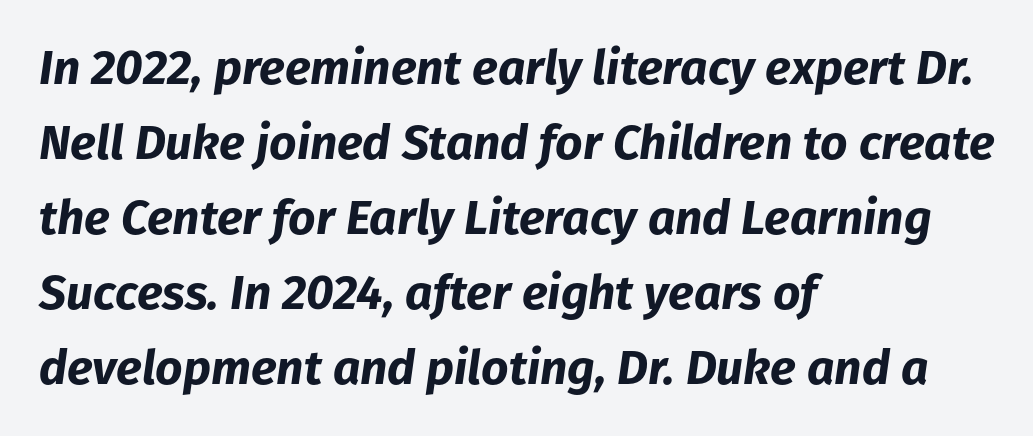
Q: Is the text bold? A: Yes.
Q: Is the text italic (slanted)? A: Yes, it leans right by about 8 degrees.
Q: Is the text underlined? A: No.
Q: How is the paragraph aligned? A: Left-aligned.
Q: Is the spacing between letters normal or unusually wide? A: Normal.
Q: Is the spacing between lines tight, normal or loose? A: Normal.
Q: Width (condensed, normal, or wide)? A: Normal.
Q: Stroke contrast? A: Low.
Q: x-height? A: Medium.
Q: Monospaced? A: No.
